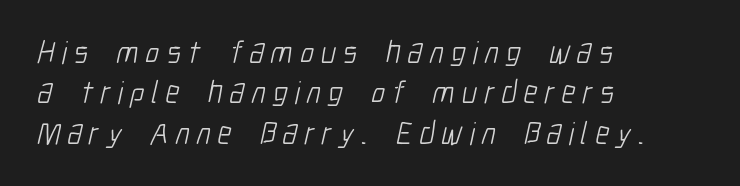
The font sits on the lighter half of the weight spectrum, regular included. Here the designer chose a conventional face with non-uniform glyph widths. Normally led — the rows are evenly, conventionally spaced. Look at the bottom of the vertical strokes: they stop flat, with no serifs. In terms of letterspacing, this is a distinctly airy, spread setting.
